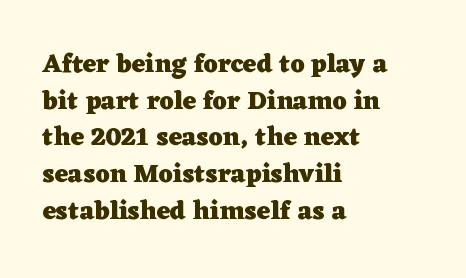
Caption: multi-line text, flush left, ragged right. Look at the tracking — it's just the regular setting, nothing added. Upright lettering throughout. The passage shown is emphatically bold. The passage shown is not underscored anywhere.
